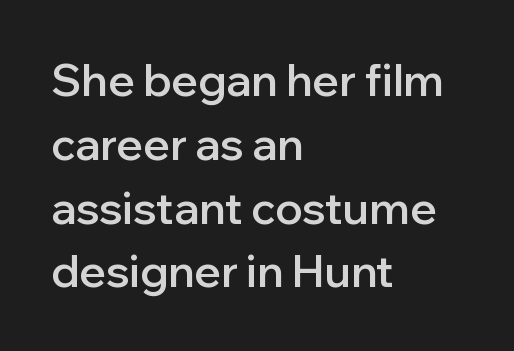
The image shows 44 px semibold sans-serif type, upright; set left-aligned, normal line spacing (1.45x), normal letter spacing, not underlined; low stroke contrast and a medium x-height.
